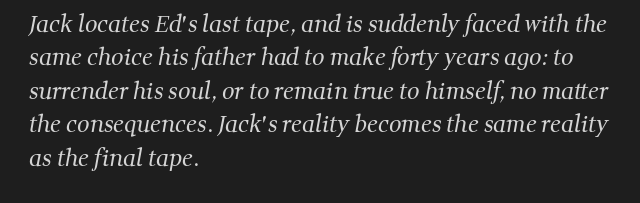
{"bold": "no", "underline": "no", "align": "left", "line_spacing": "normal", "line_spacing_ratio": 1.52, "letter_spacing": "normal", "letter_spacing_em": 0.0, "glyph_px": 22}
